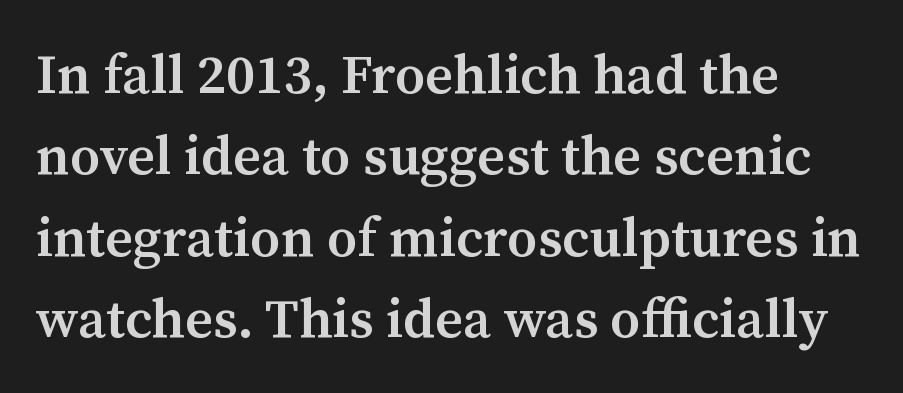
The image shows 55 px semibold serif type, upright; set left-aligned, normal line spacing (1.48x), normal letter spacing, not underlined; medium stroke contrast and a medium x-height.
